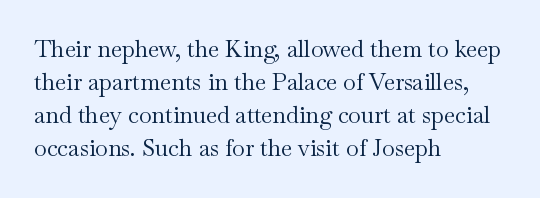
Q: Is the text bold? A: No.
Q: Is the text italic (slanted)? A: No, it is upright.
Q: Is the text underlined? A: No.
Q: How is the paragraph aligned? A: Left-aligned.
Q: Is the spacing between letters normal or unusually wide? A: Normal.
Q: Is the spacing between lines tight, normal or loose? A: Normal.
